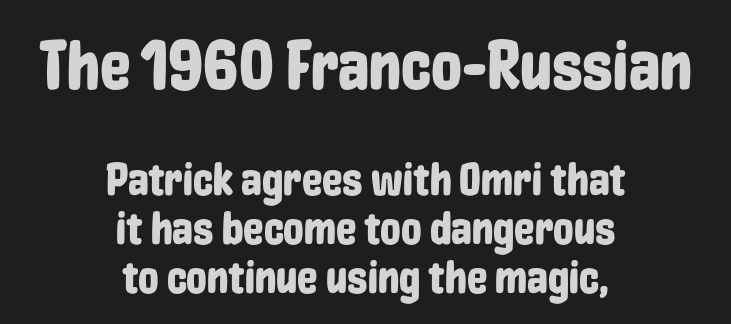
{"serif": "no", "italic": "no", "width": "condensed", "stroke_contrast": "low", "x_height": "medium", "monospaced": "no", "underline": "no", "align": "center", "line_spacing": "tight", "line_spacing_ratio": 1.07, "letter_spacing": "normal", "letter_spacing_em": 0.0, "larger_block": "first", "size_ratio": 1.5, "glyph_px": 69}
